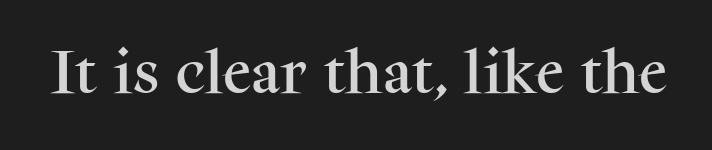
{"serif": "yes", "italic": "no", "width": "normal", "stroke_contrast": "medium", "x_height": "medium", "monospaced": "no", "underline": "no", "letter_spacing": "normal", "letter_spacing_em": 0.0, "glyph_px": 48}
